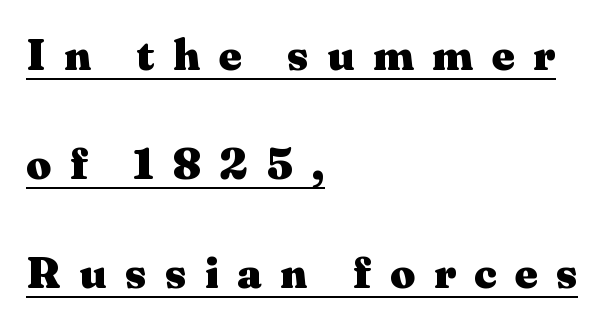
It's the straight-up-and-down kind of type. A typesetter would label this face a serif. This sample has the flowing, uneven cadence of proportional lettering. These words are printed bold, with thick strokes throughout. These lines stack with their left ends in a neat column. Words appear elongated and porous because spacing is wide.
